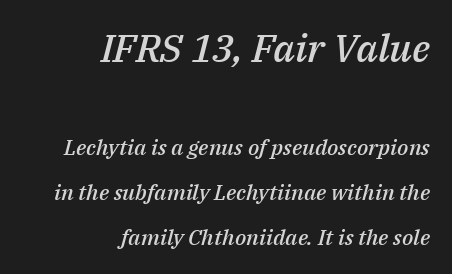
{"italic": "yes", "lean": "right", "slant_degrees": 14, "bold": "semi", "weight": "semibold", "width": "normal", "stroke_contrast": "medium", "x_height": "medium", "monospaced": "no", "underline": "no", "align": "right", "line_spacing": "loose", "line_spacing_ratio": 2.03, "letter_spacing": "normal", "letter_spacing_em": 0.0, "larger_block": "first", "size_ratio": 1.77, "glyph_px": 39}
